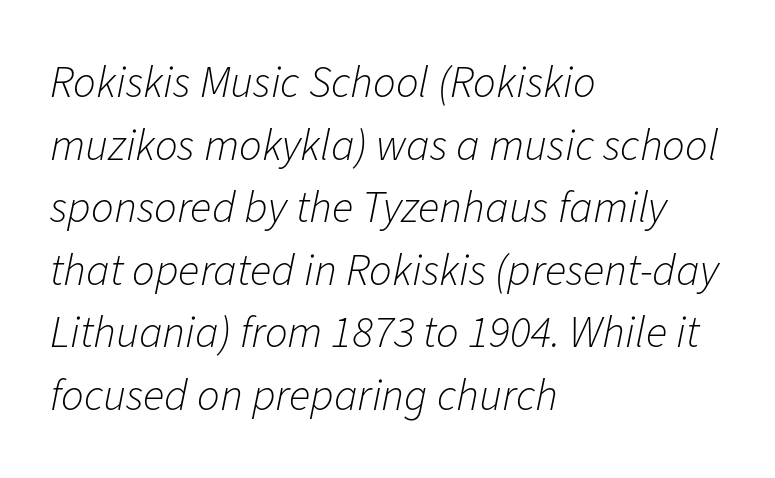
Letter spacing: default. The rendering anchors every line to the left-hand side. Honestly, the row spacing looks completely unremarkable. Plain, unruled lines of type. The passage shown is not bold in any degree.
